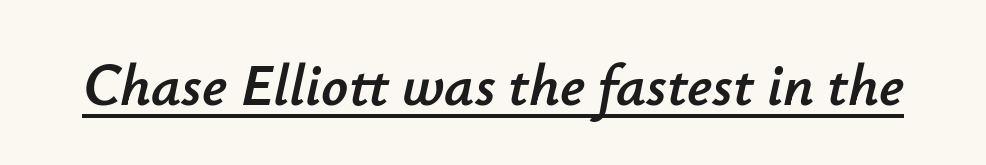
Q: Is the text italic (slanted)? A: Yes, it leans right by about 12 degrees.
Q: Is the text underlined? A: Yes.
Q: Is the spacing between letters normal or unusually wide? A: Normal.
Q: Width (condensed, normal, or wide)? A: Normal.
Q: Stroke contrast? A: Low.
Q: x-height? A: Small.
Q: Monospaced? A: No.
